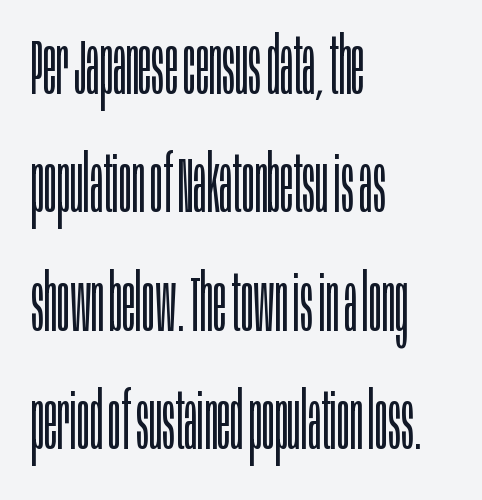
The image shows 79 px light, condensed sans-serif type, upright; set left-aligned, normal line spacing (1.5x), normal letter spacing, not underlined; low stroke contrast and a large x-height.
